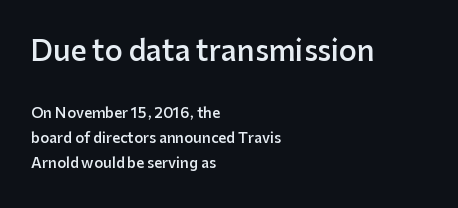
Layout note: lines flush left. Typographic density is moderately raised because the face is semibold. Nope, not italic — everything's standing straight. Block one is the big one; block two sits smaller underneath.
